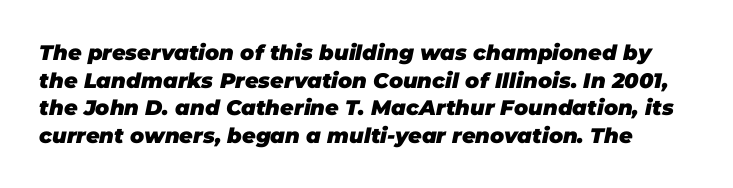
Q: Is the text bold? A: Yes.
Q: Is the text italic (slanted)? A: Yes, it leans right by about 11 degrees.
Q: Is the text underlined? A: No.
Q: Is the spacing between letters normal or unusually wide? A: Normal.
Q: Is the spacing between lines tight, normal or loose? A: Normal.
